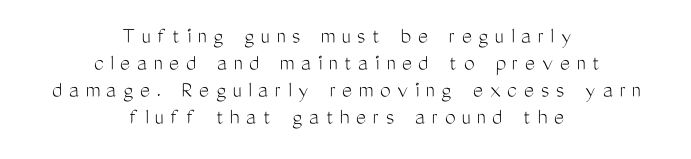
This rendering features lettering with no underline. The font's upright variant was chosen for this text. The line texture is sparse and dotted thanks to wide tracking. In CSS terms this would be text-align: center. Students, observe: this is what under-led, compact text looks like.
